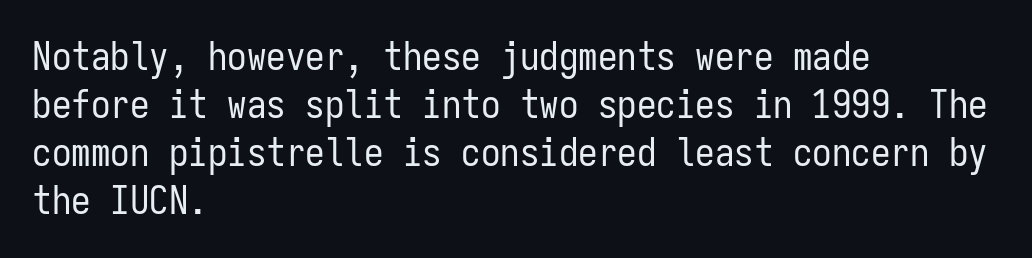
{"serif": "no", "italic": "no", "bold": "no", "weight": "regular", "width": "condensed", "stroke_contrast": "low", "x_height": "medium", "monospaced": "yes", "underline": "no", "align": "left", "line_spacing_ratio": 1.23, "letter_spacing": "normal", "letter_spacing_em": 0.0, "glyph_px": 39}
